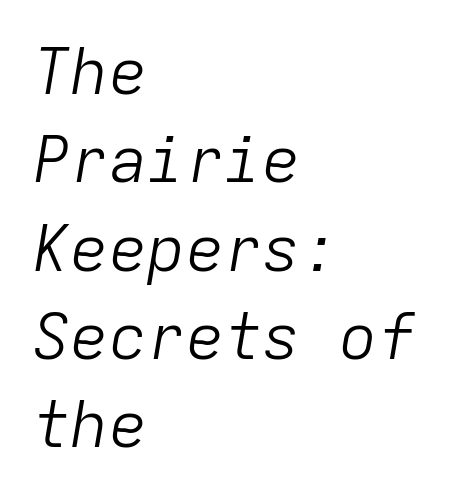
{"italic": "yes", "lean": "right", "slant_degrees": 9, "bold": "no", "weight": "light", "width": "normal", "stroke_contrast": "low", "x_height": "medium", "monospaced": "yes", "underline": "no", "align": "left", "line_spacing": "normal", "line_spacing_ratio": 1.38, "letter_spacing": "normal", "letter_spacing_em": 0.0, "glyph_px": 64}
